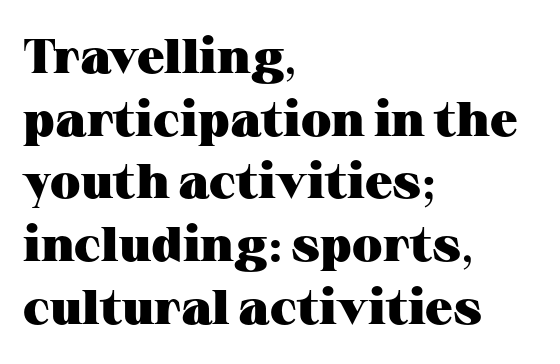
{"serif": "yes", "italic": "no", "bold": "yes", "weight": "heavy", "width": "wide", "stroke_contrast": "medium", "x_height": "medium", "monospaced": "no", "underline": "no", "align": "left", "line_spacing": "normal", "line_spacing_ratio": 1.28, "letter_spacing": "normal", "letter_spacing_em": 0.0, "glyph_px": 49}
